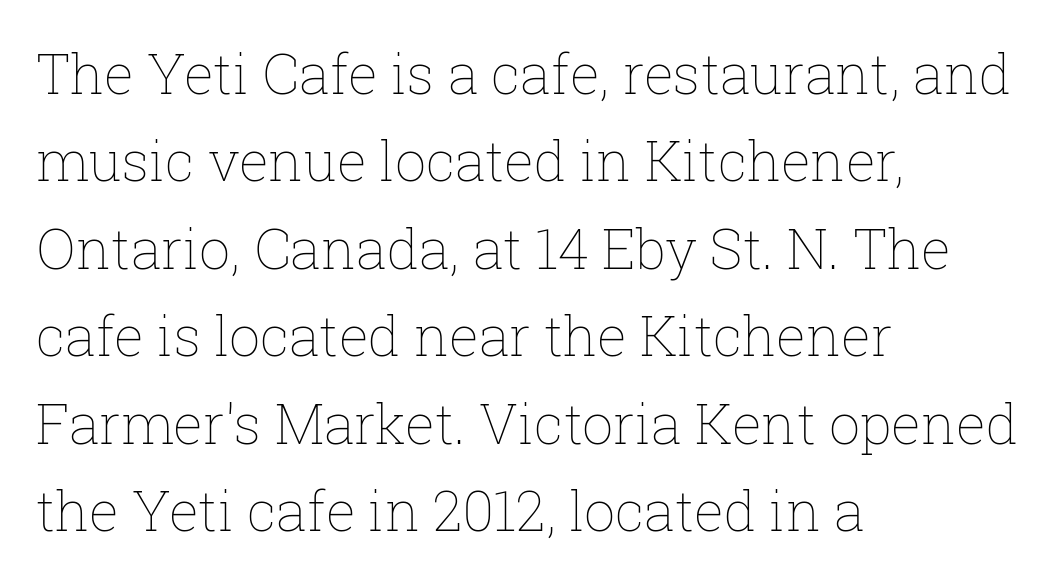
{"italic": "no", "bold": "no", "weight": "thin", "width": "normal", "stroke_contrast": "low", "x_height": "medium", "monospaced": "no", "underline": "no", "align": "left", "line_spacing": "normal", "line_spacing_ratio": 1.59, "letter_spacing": "normal", "letter_spacing_em": 0.0, "glyph_px": 55}
